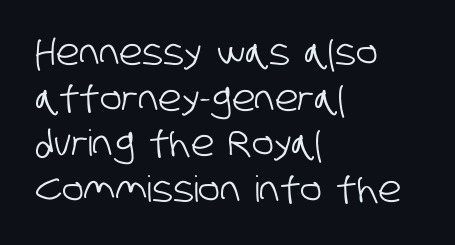
Alignment: flush left. The rendering keeps characters at their native spacing. Looks like regular typesetting: each glyph gets only the width it needs. Is this a sans? Yes — the strokes have no serifs.
